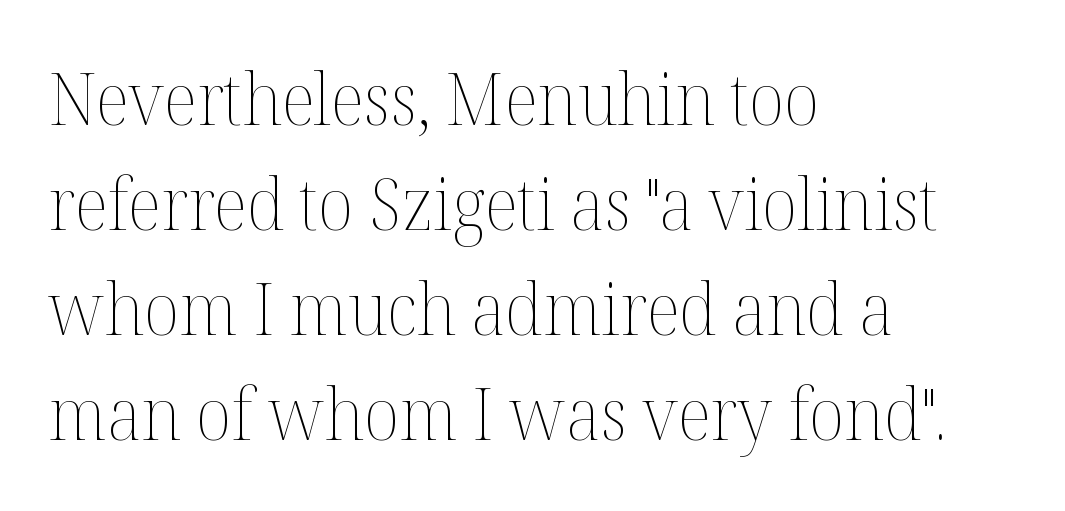
{"italic": "no", "bold": "no", "weight": "thin", "width": "normal", "stroke_contrast": "medium", "x_height": "medium", "monospaced": "no", "underline": "no", "align": "left", "line_spacing": "normal", "line_spacing_ratio": 1.46, "letter_spacing": "normal", "letter_spacing_em": 0.0, "glyph_px": 72}
